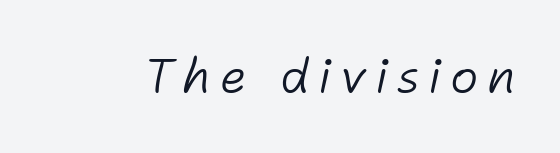
Q: Is the text bold? A: No.
Q: Is the text italic (slanted)? A: Yes, it leans right by about 11 degrees.
Q: Is the text underlined? A: No.
Q: Width (condensed, normal, or wide)? A: Normal.
Q: Stroke contrast? A: Low.
Q: x-height? A: Medium.
Q: Monospaced? A: No.
